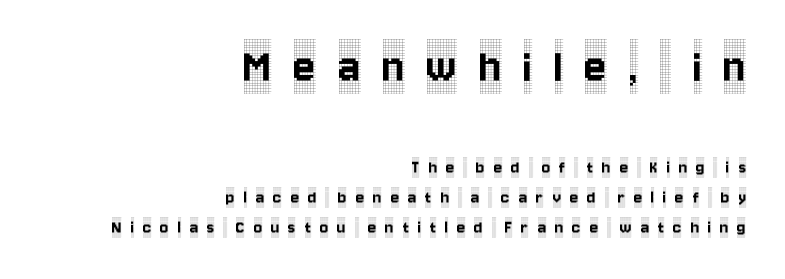
The image shows 51 px condensed serif type, upright; set right-aligned, normal line spacing (1.5x), unusually wide letter spacing (+0.44 em), not underlined; the first (top) block is 2.55x larger; a large x-height.
